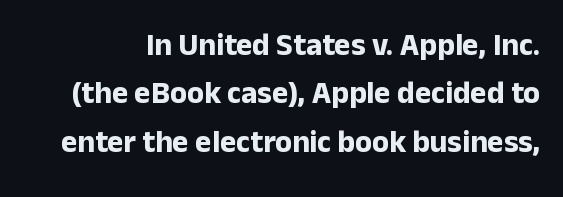
Q: Is the text bold? A: Yes.
Q: Is the text italic (slanted)? A: No, it is upright.
Q: Is the typeface a serif or a sans-serif typeface? A: Sans-serif.
Q: Is the text underlined? A: No.
Q: Is the spacing between letters normal or unusually wide? A: Normal.
Q: Is the spacing between lines tight, normal or loose? A: Normal.
Q: Width (condensed, normal, or wide)? A: Normal.
Q: Stroke contrast? A: Low.
Q: x-height? A: Medium.
Q: Monospaced? A: No.
